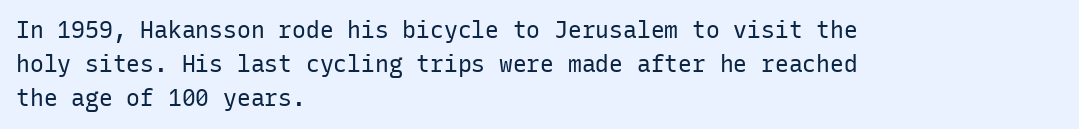
{"italic": "no", "bold": "no", "underline": "no", "align": "left", "line_spacing": "normal", "line_spacing_ratio": 1.48, "letter_spacing": "normal", "letter_spacing_em": 0.0, "glyph_px": 23}
